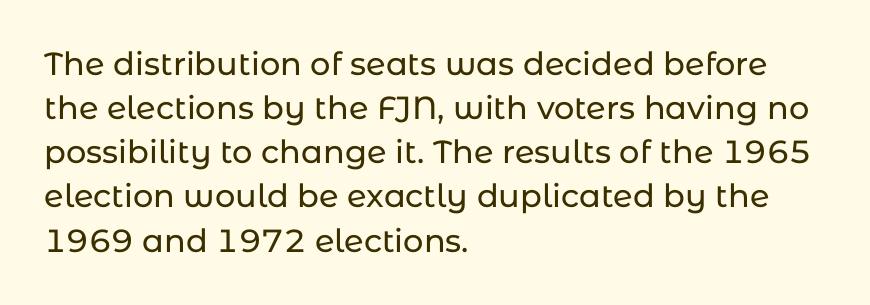
The image shows 32 px sans-serif type, upright; set left-aligned, normal line spacing (1.38x), normal letter spacing, not underlined; low stroke contrast and a medium x-height.
